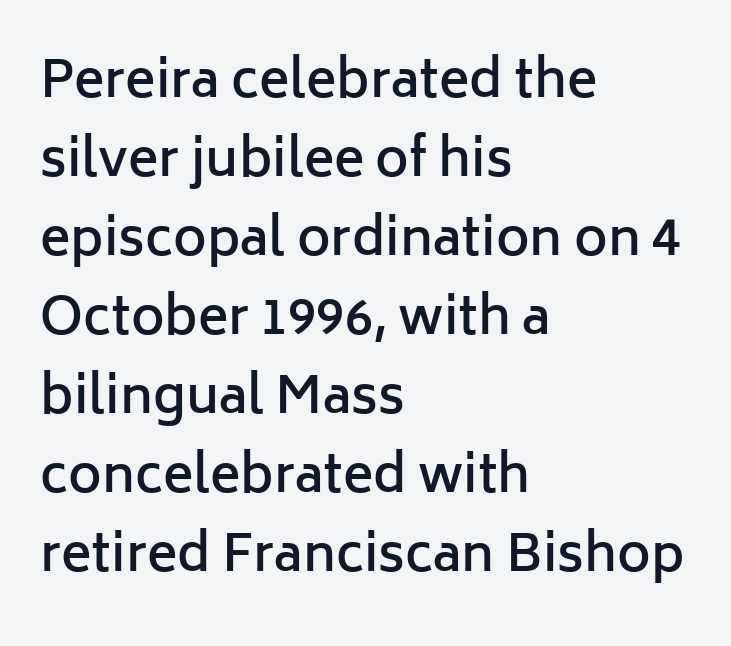
{"serif": "no", "italic": "no", "bold": "semi", "weight": "semibold", "width": "normal", "stroke_contrast": "low", "x_height": "medium", "monospaced": "no", "underline": "no", "align": "left", "line_spacing": "normal", "line_spacing_ratio": 1.55, "letter_spacing": "normal", "letter_spacing_em": 0.0, "glyph_px": 51}
